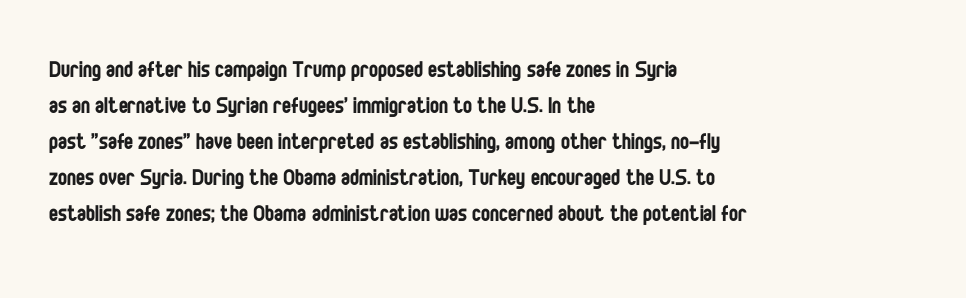
The image shows 27 px text type, upright; set left-aligned, normal line spacing (1.33x), normal letter spacing, not underlined.
